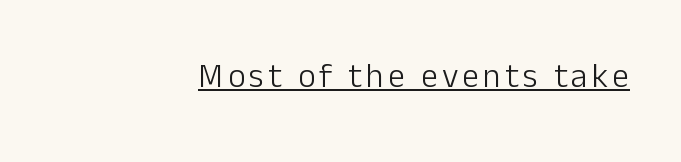
A continuous stroke trails under the words, as in a hyperlink. Check where the strokes stop: nothing finishes them off — pure sans. These lines are rendered in a variable-pitch font. Reading down the block, your eye finds every line finishing at a fixed right position. Italic? Not at all — the glyphs are vertical.
